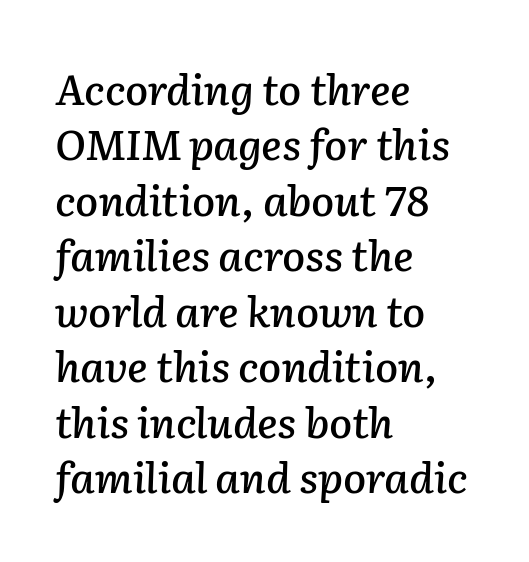
Q: Is the text italic (slanted)? A: Yes, it leans right by about 2 degrees.
Q: Is the text underlined? A: No.
Q: How is the paragraph aligned? A: Left-aligned.
Q: Is the spacing between letters normal or unusually wide? A: Normal.
Q: Is the spacing between lines tight, normal or loose? A: Normal.
Q: Width (condensed, normal, or wide)? A: Normal.
Q: Stroke contrast? A: Low.
Q: x-height? A: Medium.
Q: Monospaced? A: No.
